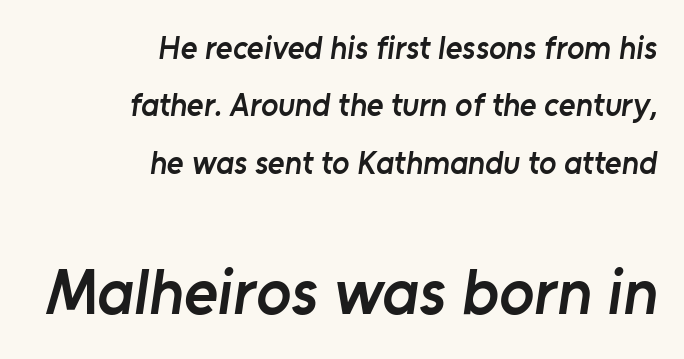
The foot of each line stays bare and open. The letters advance in unequal steps, a hallmark of proportional type. Does extra space separate the letters? No, they use regular spacing. Reading top to bottom, the characters get bigger at the block break.
